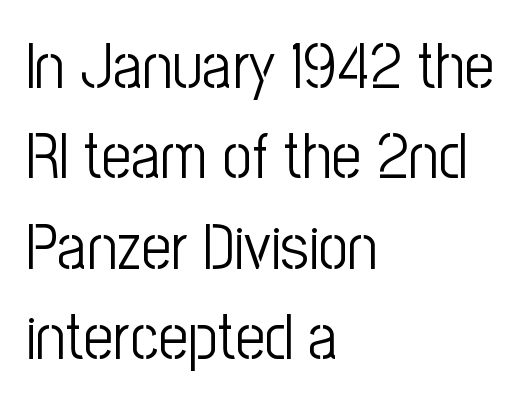
{"serif": "no", "italic": "no", "bold": "no", "weight": "light", "width": "condensed", "stroke_contrast": "low", "x_height": "medium", "monospaced": "no", "underline": "no", "align": "left", "line_spacing": "normal", "line_spacing_ratio": 1.39, "letter_spacing": "normal", "letter_spacing_em": 0.0, "glyph_px": 65}
